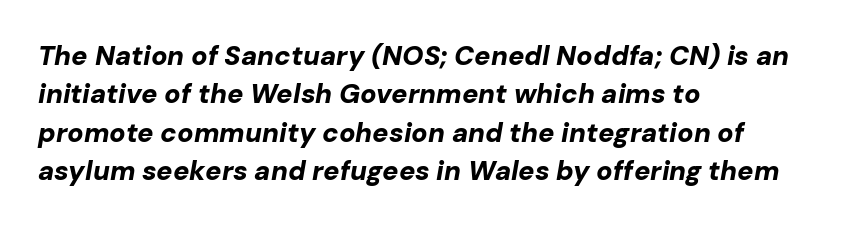
{"italic": "yes", "lean": "right", "slant_degrees": 10, "bold": "yes", "underline": "no", "align": "left", "line_spacing": "normal", "line_spacing_ratio": 1.42, "letter_spacing": "normal", "letter_spacing_em": 0.0, "glyph_px": 27}
